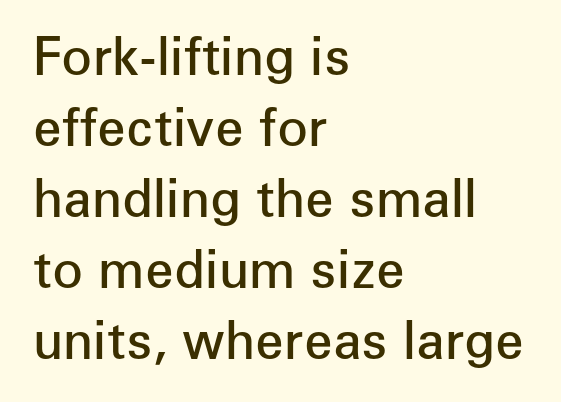
The image shows 51 px semibold sans-serif type, upright; set left-aligned, normal line spacing (1.39x), normal letter spacing, not underlined; low stroke contrast and a medium x-height.
